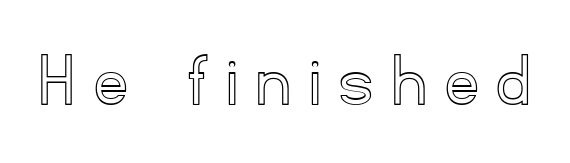
{"italic": "no", "width": "normal", "x_height": "small", "monospaced": "no", "underline": "no", "letter_spacing": "wide", "letter_spacing_em": 0.27, "glyph_px": 78}
